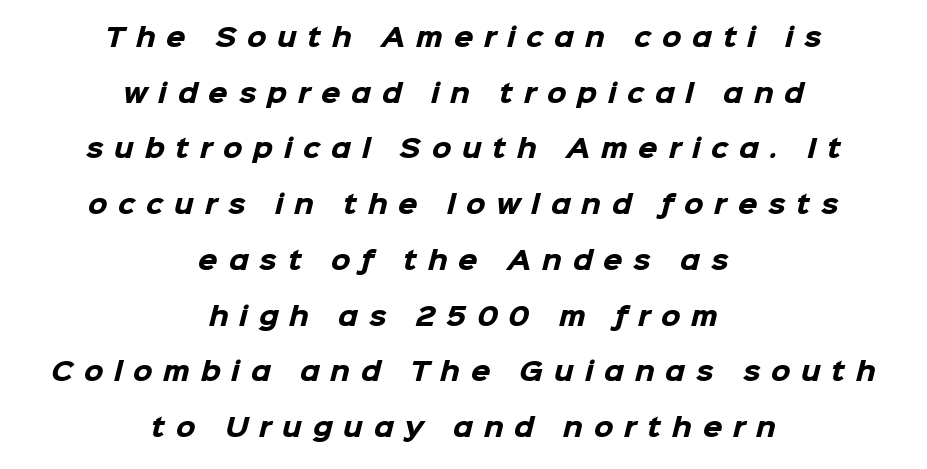
The image shows 25 px bold type; set centered, loose line spacing (2.23x), unusually wide letter spacing (+0.43 em), not underlined.
